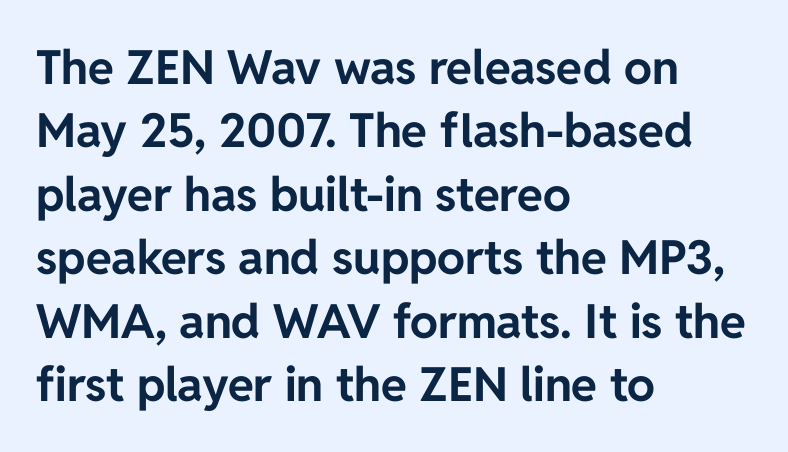
Q: Is the text bold? A: Yes.
Q: Is the text italic (slanted)? A: No, it is upright.
Q: Is the typeface a serif or a sans-serif typeface? A: Sans-serif.
Q: Is the text underlined? A: No.
Q: How is the paragraph aligned? A: Left-aligned.
Q: Is the spacing between letters normal or unusually wide? A: Normal.
Q: Is the spacing between lines tight, normal or loose? A: Normal.
Q: Width (condensed, normal, or wide)? A: Normal.
Q: Stroke contrast? A: Low.
Q: x-height? A: Medium.
Q: Monospaced? A: No.
